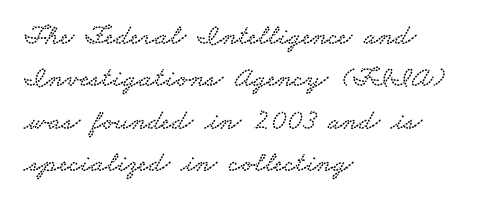
Varying glyph widths throughout — classic text-font behaviour. Is the block centered? No — it sits flush against the left margin. Each row of text sits above clean, open space.
